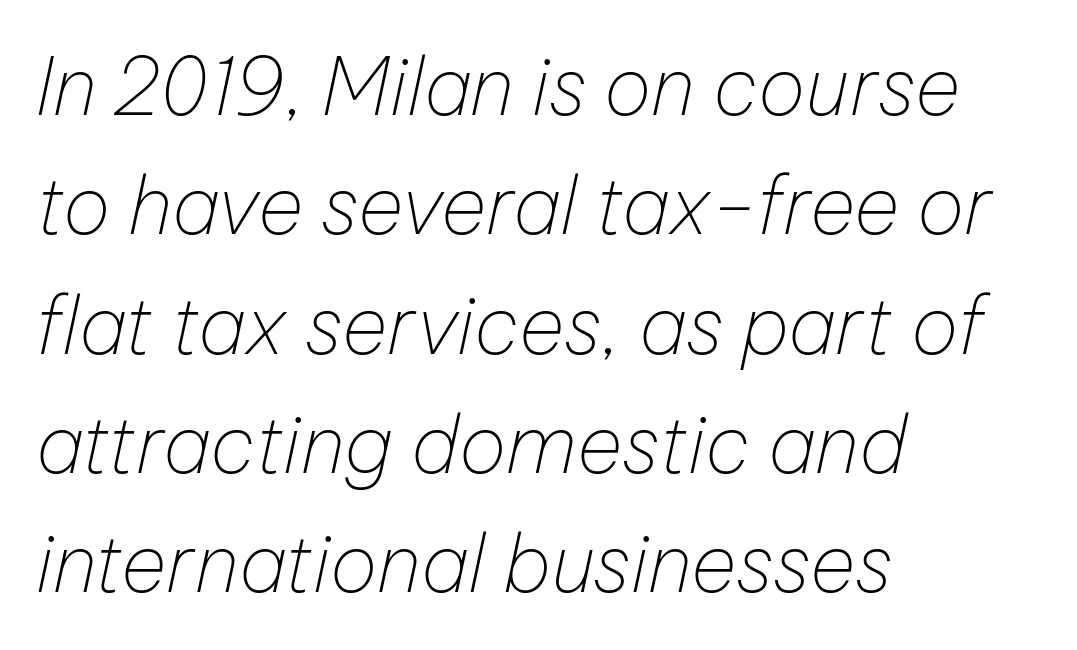
{"italic": "yes", "lean": "right", "slant_degrees": 12, "bold": "no", "weight": "thin", "width": "normal", "stroke_contrast": "low", "x_height": "medium", "monospaced": "no", "underline": "no", "align": "left", "line_spacing": "normal", "line_spacing_ratio": 1.51, "letter_spacing": "normal", "letter_spacing_em": 0.0, "glyph_px": 79}
